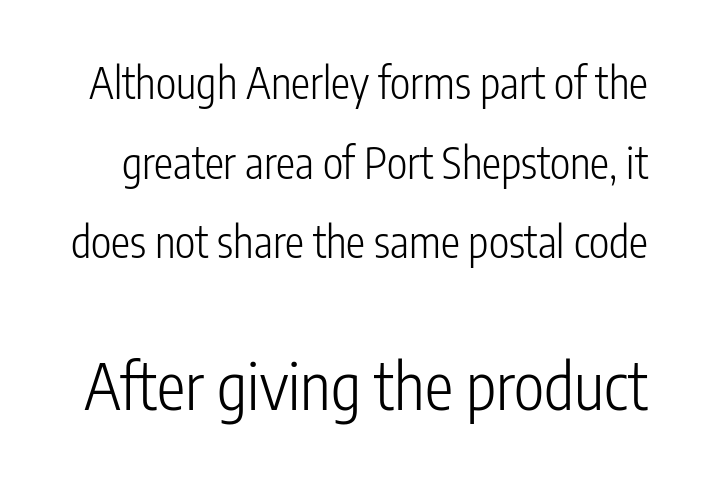
Q: Is the text bold? A: No.
Q: Is the text italic (slanted)? A: No, it is upright.
Q: Is the typeface a serif or a sans-serif typeface? A: Sans-serif.
Q: Is the text underlined? A: No.
Q: Is the spacing between letters normal or unusually wide? A: Normal.
Q: Which block of text is set in a larger size, the first (top) or the second (bottom)? A: The second (bottom) one.
Q: Width (condensed, normal, or wide)? A: Condensed.
Q: Stroke contrast? A: Low.
Q: x-height? A: Medium.
Q: Monospaced? A: No.
